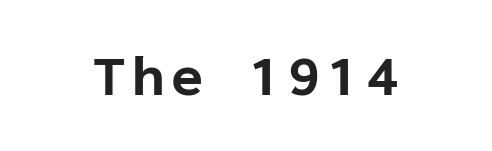
{"serif": "no", "italic": "no", "bold": "yes", "weight": "bold", "width": "normal", "stroke_contrast": "low", "x_height": "medium", "monospaced": "yes", "underline": "no", "glyph_px": 59}
